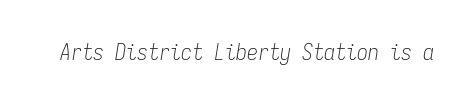
{"italic": "yes", "lean": "right", "slant_degrees": 9, "bold": "no", "underline": "no", "letter_spacing": "normal", "letter_spacing_em": 0.0, "glyph_px": 22}
